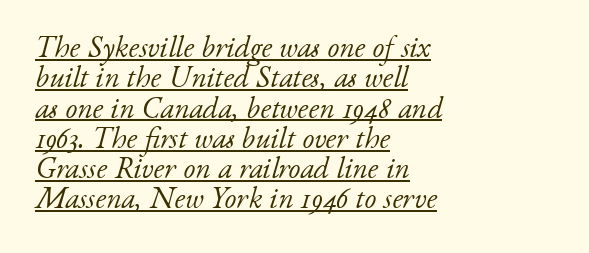
{"serif": "yes", "italic": "yes", "lean": "right", "slant_degrees": 17, "bold": "no", "weight": "light", "width": "normal", "stroke_contrast": "low", "x_height": "small", "monospaced": "no", "underline": "yes", "align": "left", "line_spacing": "tight", "line_spacing_ratio": 1.01, "letter_spacing": "normal", "letter_spacing_em": 0.0, "glyph_px": 30}
